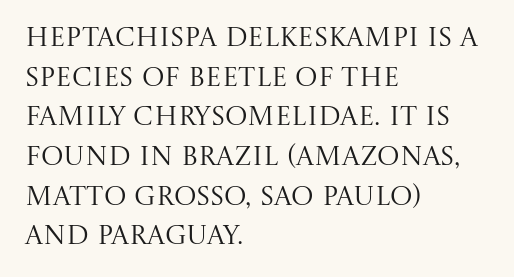
The image shows 27 px text type, upright; set left-aligned, normal line spacing (1.47x), normal letter spacing, not underlined.
